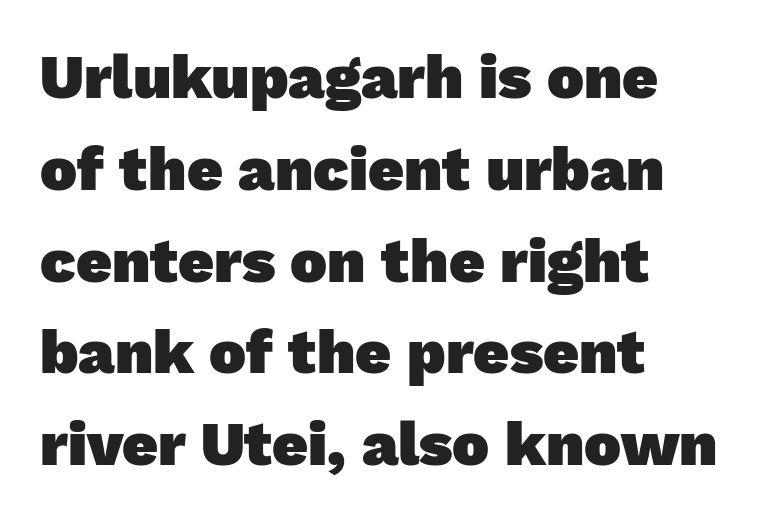
The image shows 62 px heavy sans-serif type; set left-aligned, normal line spacing (1.48x), normal letter spacing, not underlined; low stroke contrast and a medium x-height.
